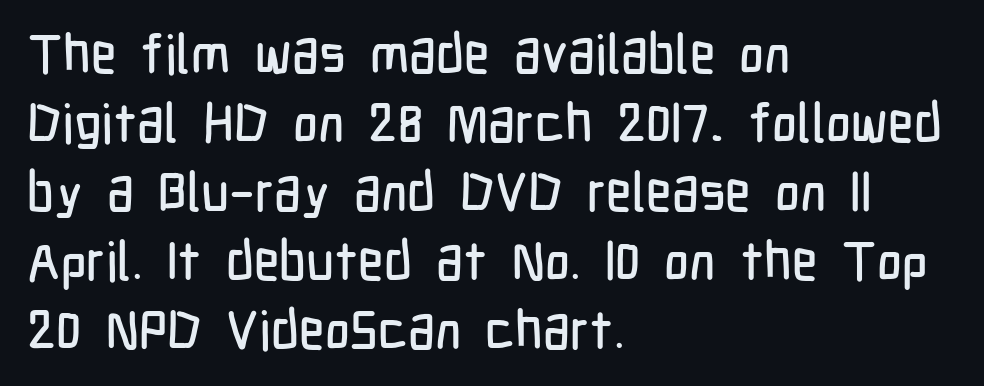
{"serif": "no", "italic": "no", "width": "condensed", "stroke_contrast": "low", "x_height": "medium", "monospaced": "no", "underline": "no", "align": "left", "line_spacing": "normal", "line_spacing_ratio": 1.28, "letter_spacing": "normal", "letter_spacing_em": 0.0, "glyph_px": 54}
